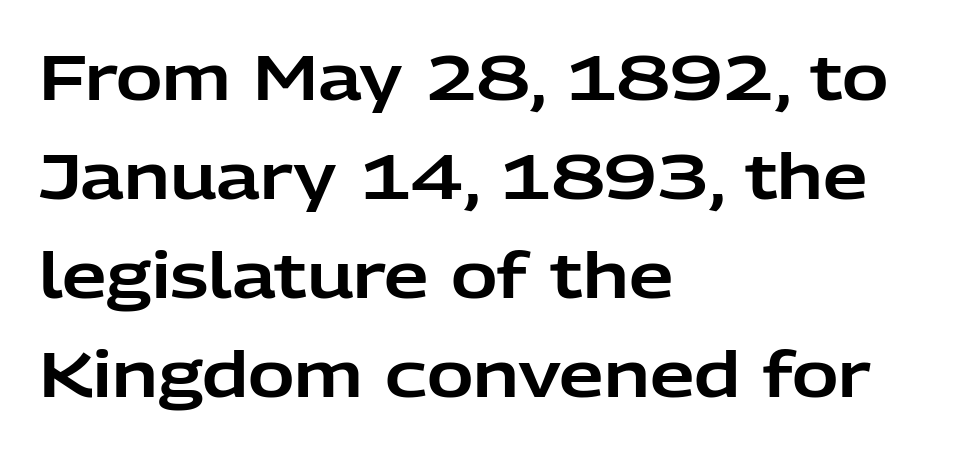
Bare-footed words on every line. You could not count columns in this text — the font is proportionally spaced. Look at the bottom of the vertical strokes: they stop flat, with no serifs. Standard letterfit; no display-style spreading of the glyphs. Quick note: not italic, upright. The paragraph shown leans on its left margin.
